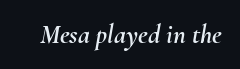
Q: Is the text italic (slanted)? A: Yes, it leans right by about 10 degrees.
Q: Is the text underlined? A: No.
Q: Is the spacing between letters normal or unusually wide? A: Normal.
